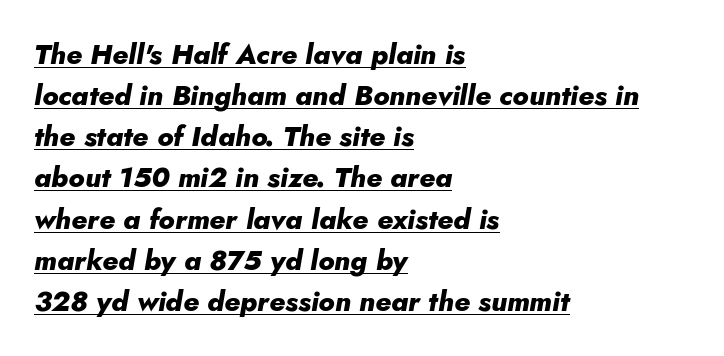
Quick note: underline on. Is this a fixed-width face? No — the glyphs have proportional, varying widths. There is no visible air inserted between adjacent glyphs. Short and long lines alike share a common starting point at left.
